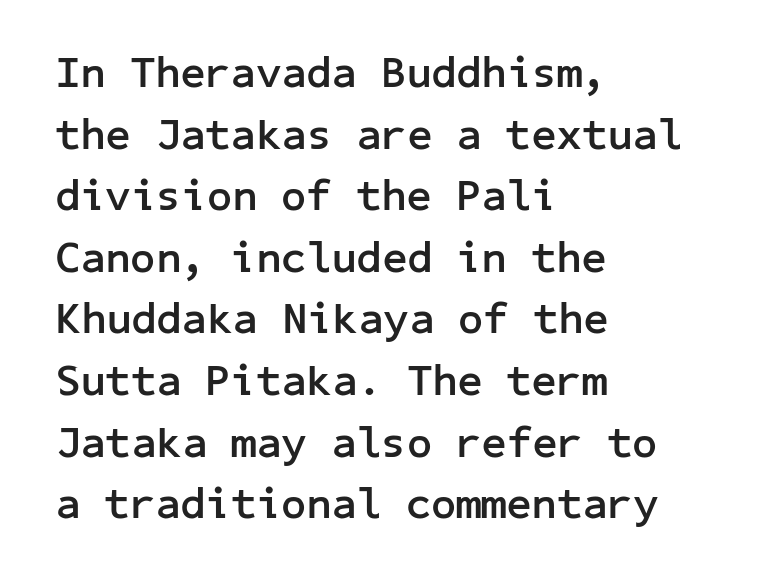
The image shows 44 px semibold sans-serif type, upright; set left-aligned, normal line spacing (1.4x), normal letter spacing, not underlined; low stroke contrast and a medium x-height.
